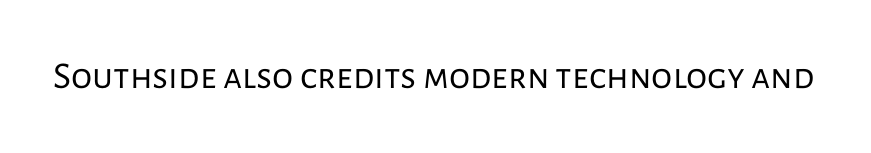
The image shows 38 px regular-weight sans-serif type, upright; set normal letter spacing, not underlined; low stroke contrast and a medium x-height.
